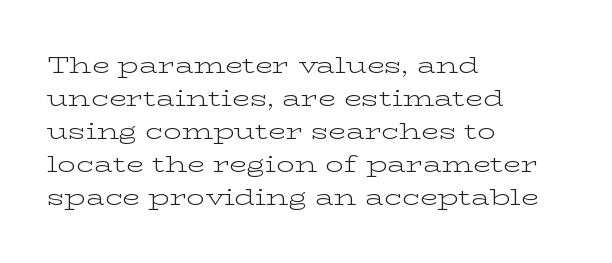
{"italic": "no", "bold": "no", "underline": "no", "align": "left", "line_spacing": "normal", "line_spacing_ratio": 1.44, "letter_spacing": "normal", "letter_spacing_em": 0.0, "glyph_px": 23}
